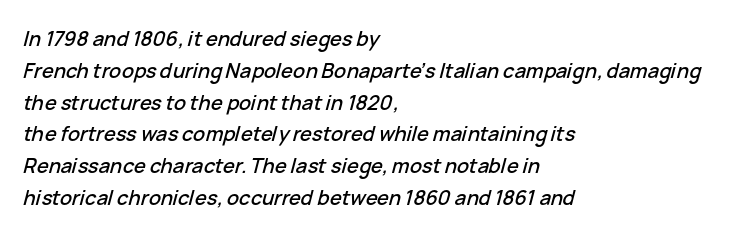
The image shows 20 px text type, italic (leaning right); set left-aligned, normal line spacing (1.59x), normal letter spacing, not underlined.
